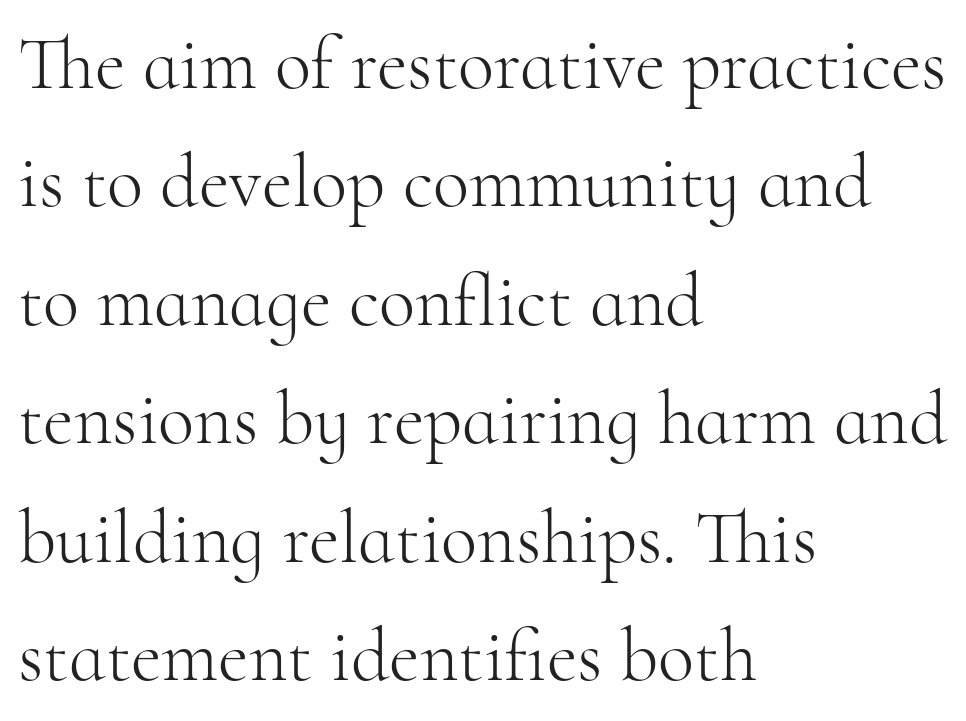
Q: Is the text bold? A: No.
Q: Is the text italic (slanted)? A: No, it is upright.
Q: Is the typeface a serif or a sans-serif typeface? A: Serif.
Q: Is the text underlined? A: No.
Q: How is the paragraph aligned? A: Left-aligned.
Q: Is the spacing between letters normal or unusually wide? A: Normal.
Q: Is the spacing between lines tight, normal or loose? A: Normal.
Q: Width (condensed, normal, or wide)? A: Normal.
Q: Stroke contrast? A: High.
Q: x-height? A: Small.
Q: Monospaced? A: No.
